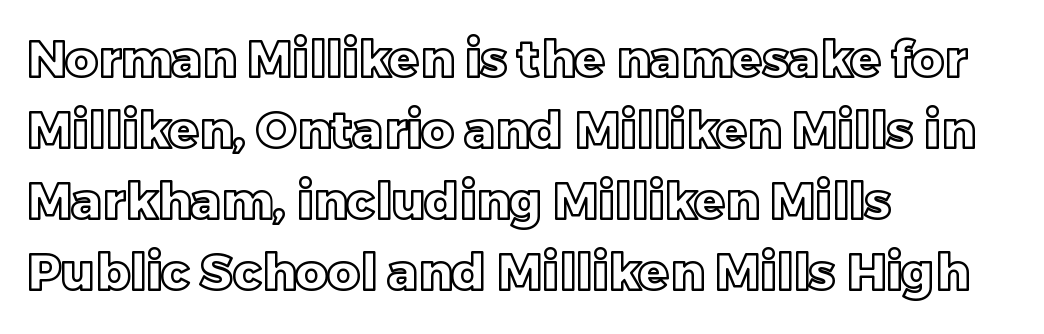
The image shows 50 px text type, upright; set left-aligned, normal line spacing (1.42x), normal letter spacing, not underlined; a large x-height.
